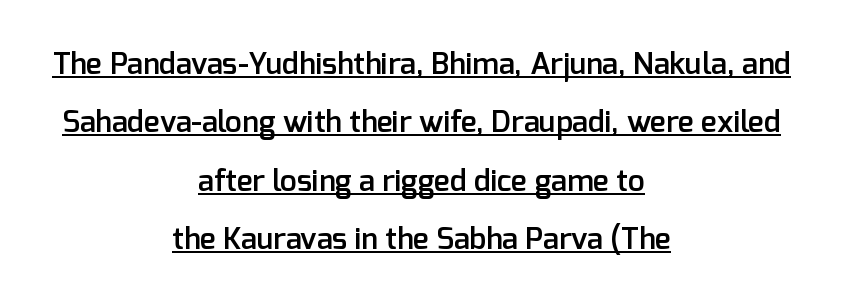
Q: Is the text bold? A: Semi-bold.
Q: Is the text italic (slanted)? A: No, it is upright.
Q: Is the typeface a serif or a sans-serif typeface? A: Sans-serif.
Q: Is the text underlined? A: Yes.
Q: How is the paragraph aligned? A: Centered.
Q: Is the spacing between letters normal or unusually wide? A: Normal.
Q: Is the spacing between lines tight, normal or loose? A: Loose.
Q: Width (condensed, normal, or wide)? A: Normal.
Q: Stroke contrast? A: Low.
Q: x-height? A: Medium.
Q: Monospaced? A: No.
